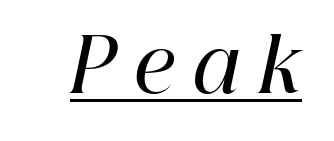
The image shows 74 px semibold serif type, italic (leaning right); set unusually wide letter spacing (+0.25 em), underlined; high stroke contrast and a medium x-height.
